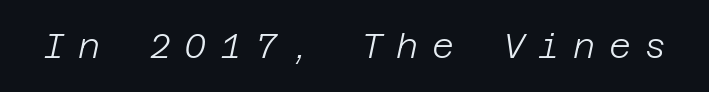
Q: Is the text bold? A: No.
Q: Is the text italic (slanted)? A: Yes, it leans right by about 12 degrees.
Q: Is the text underlined? A: No.
Q: Is the spacing between letters normal or unusually wide? A: Unusually wide.
Q: Width (condensed, normal, or wide)? A: Normal.
Q: Stroke contrast? A: Low.
Q: x-height? A: Large.
